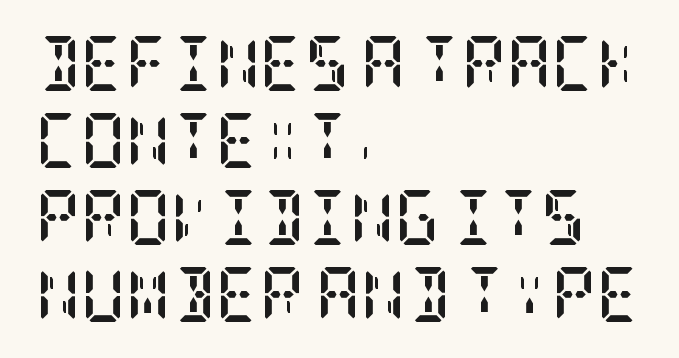
{"serif": "yes", "italic": "no", "bold": "yes", "weight": "semibold", "width": "condensed", "stroke_contrast": "low", "x_height": "large", "underline": "no", "align": "left", "line_spacing": "normal", "line_spacing_ratio": 1.4, "letter_spacing": "normal", "letter_spacing_em": 0.0, "glyph_px": 55}
